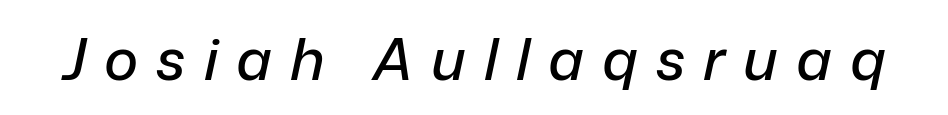
{"italic": "yes", "lean": "right", "slant_degrees": 12, "width": "normal", "stroke_contrast": "low", "x_height": "medium", "monospaced": "no", "underline": "no", "letter_spacing": "wide", "letter_spacing_em": 0.31, "glyph_px": 58}
